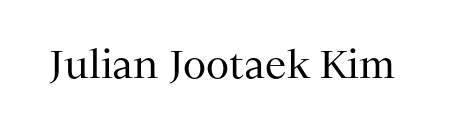
{"serif": "yes", "italic": "no", "bold": "no", "weight": "regular", "width": "normal", "stroke_contrast": "medium", "x_height": "medium", "monospaced": "no", "underline": "no", "letter_spacing": "normal", "letter_spacing_em": 0.0, "glyph_px": 38}
